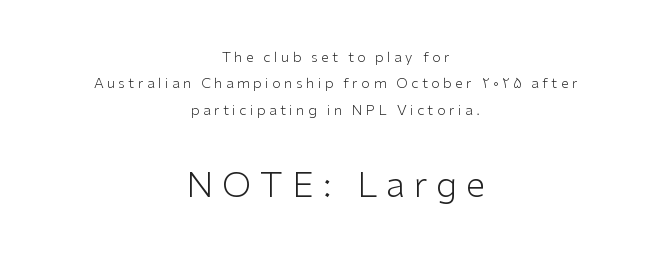
Q: Is the text bold? A: No.
Q: Is the text italic (slanted)? A: No, it is upright.
Q: Is the typeface a serif or a sans-serif typeface? A: Sans-serif.
Q: Is the text underlined? A: No.
Q: How is the paragraph aligned? A: Centered.
Q: Is the spacing between letters normal or unusually wide? A: Unusually wide.
Q: Which block of text is set in a larger size, the first (top) or the second (bottom)? A: The second (bottom) one.
Q: Width (condensed, normal, or wide)? A: Normal.
Q: Stroke contrast? A: Low.
Q: x-height? A: Medium.
Q: Monospaced? A: No.
